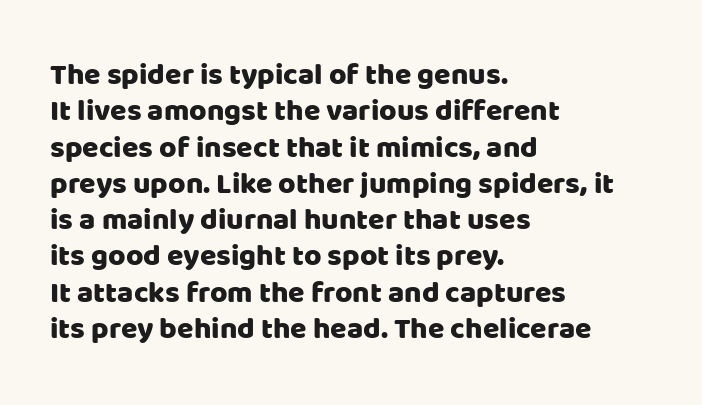
Plain, unruled lines of type. This rendering uses left alignment, leaving the right contour irregular. Here the glyphs are tracked normally, forming tight word shapes. Do the characters align in a grid? No, the font is proportional. Regarding serifs, this sample does without them.
